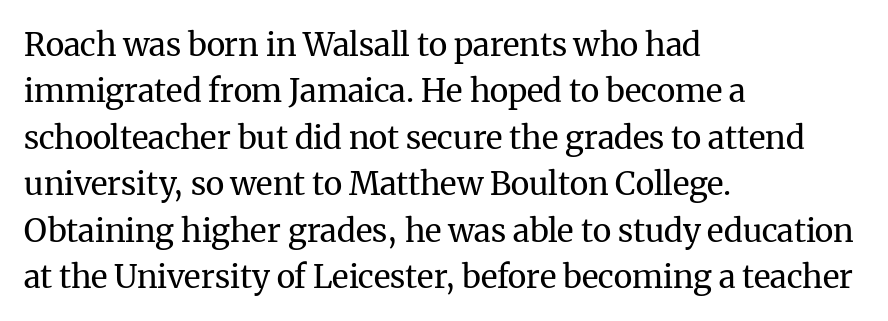
The image shows 32 px regular-weight serif type, upright; set left-aligned, normal line spacing (1.45x), normal letter spacing, not underlined; medium stroke contrast and a medium x-height.
